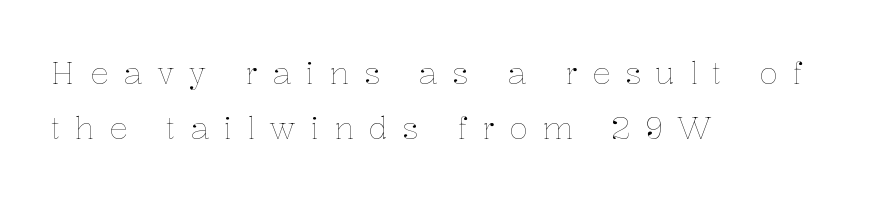
Q: Is the text bold? A: No.
Q: Is the text italic (slanted)? A: No, it is upright.
Q: Is the text underlined? A: No.
Q: How is the paragraph aligned? A: Left-aligned.
Q: Is the spacing between letters normal or unusually wide? A: Unusually wide.
Q: Width (condensed, normal, or wide)? A: Normal.
Q: Stroke contrast? A: Low.
Q: x-height? A: Medium.
Q: Monospaced? A: No.
